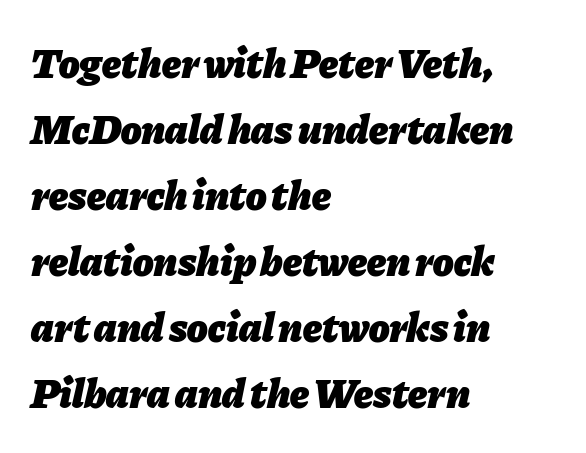
Q: Is the text bold? A: Yes.
Q: Is the text italic (slanted)? A: Yes, it leans right by about 11 degrees.
Q: Is the text underlined? A: No.
Q: How is the paragraph aligned? A: Left-aligned.
Q: Is the spacing between letters normal or unusually wide? A: Normal.
Q: Is the spacing between lines tight, normal or loose? A: Normal.
Q: Width (condensed, normal, or wide)? A: Normal.
Q: Stroke contrast? A: Low.
Q: x-height? A: Medium.
Q: Monospaced? A: No.
